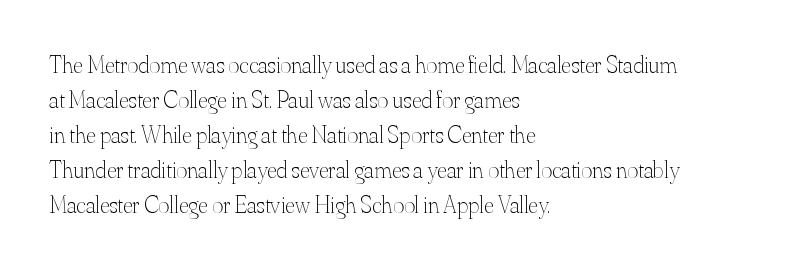
{"italic": "no", "bold": "no", "underline": "no", "align": "left", "line_spacing": "normal", "line_spacing_ratio": 1.46, "letter_spacing": "normal", "letter_spacing_em": 0.0, "glyph_px": 24}
